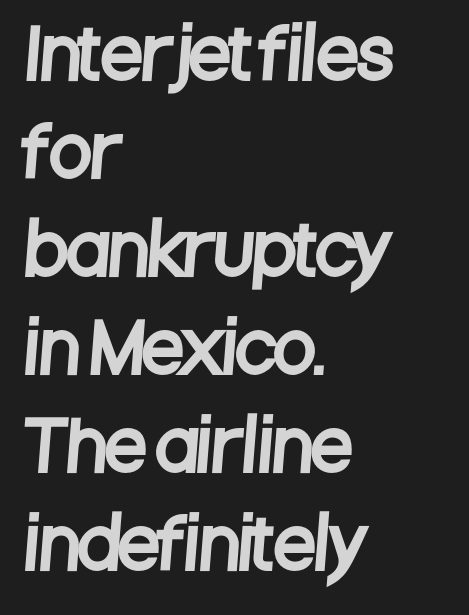
Q: Is the typeface a serif or a sans-serif typeface? A: Sans-serif.
Q: Is the text underlined? A: No.
Q: How is the paragraph aligned? A: Left-aligned.
Q: Is the spacing between letters normal or unusually wide? A: Normal.
Q: Is the spacing between lines tight, normal or loose? A: Normal.
Q: Width (condensed, normal, or wide)? A: Condensed.
Q: Stroke contrast? A: Low.
Q: x-height? A: Large.
Q: Monospaced? A: No.
